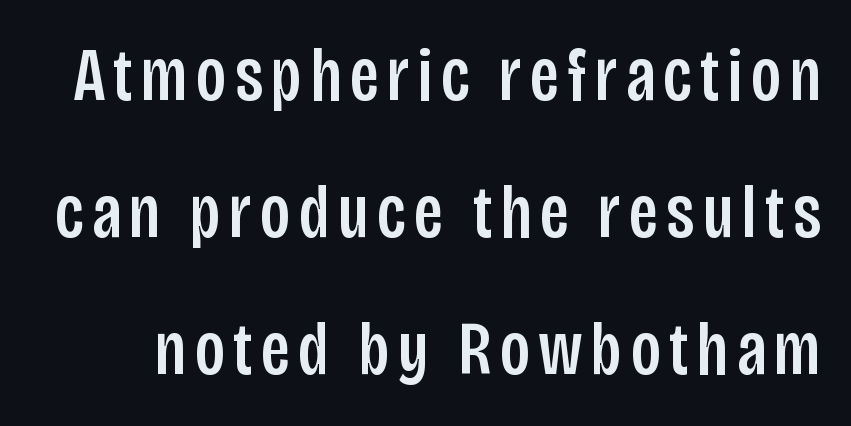
{"serif": "no", "italic": "no", "width": "condensed", "stroke_contrast": "low", "x_height": "large", "monospaced": "no", "underline": "no", "line_spacing_ratio": 1.83, "glyph_px": 75}
